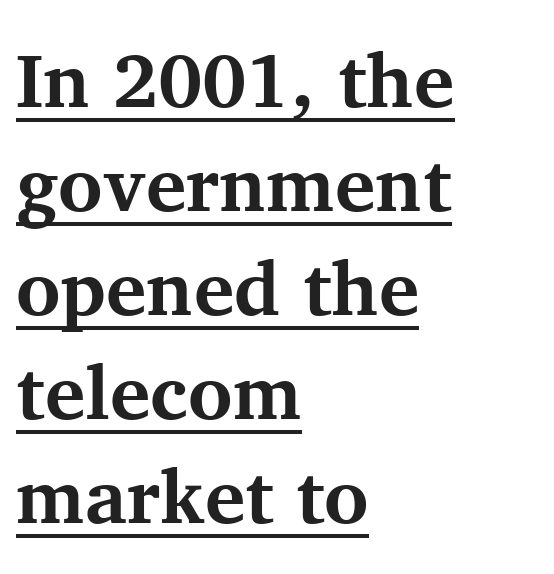
The strokes are fattened all the way to bold. Does the lettering tilt? It doesn't — this is upright. Note the varied advance widths — an 'i' is clearly narrower than an 'm'. Caption: multi-line text, flush left, ragged right. The sample's only ornament is a line tracing under the words.
